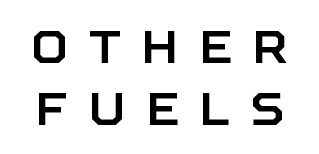
Q: Is the text italic (slanted)? A: No, it is upright.
Q: Is the typeface a serif or a sans-serif typeface? A: Sans-serif.
Q: Is the text underlined? A: No.
Q: Is the spacing between letters normal or unusually wide? A: Unusually wide.
Q: Is the spacing between lines tight, normal or loose? A: Normal.
Q: Width (condensed, normal, or wide)? A: Normal.
Q: Stroke contrast? A: Low.
Q: x-height? A: Large.
Q: Monospaced? A: No.
